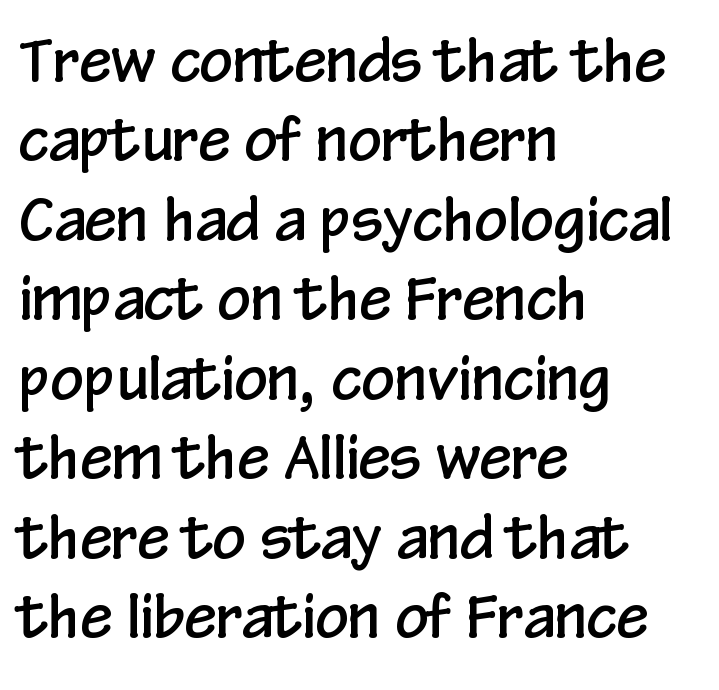
Q: Is the text italic (slanted)? A: No, it is upright.
Q: Is the typeface a serif or a sans-serif typeface? A: Sans-serif.
Q: Is the text underlined? A: No.
Q: How is the paragraph aligned? A: Left-aligned.
Q: Is the spacing between letters normal or unusually wide? A: Normal.
Q: Is the spacing between lines tight, normal or loose? A: Normal.
Q: Width (condensed, normal, or wide)? A: Condensed.
Q: Stroke contrast? A: Low.
Q: x-height? A: Medium.
Q: Monospaced? A: No.
